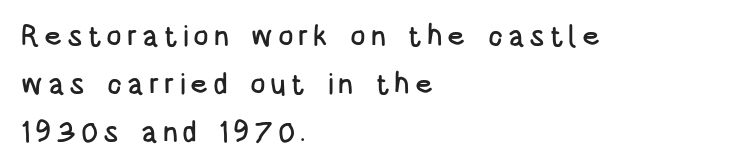
{"serif": "no", "italic": "no", "width": "condensed", "stroke_contrast": "low", "x_height": "large", "monospaced": "no", "underline": "no", "align": "left", "line_spacing": "normal", "line_spacing_ratio": 1.65, "glyph_px": 29}
